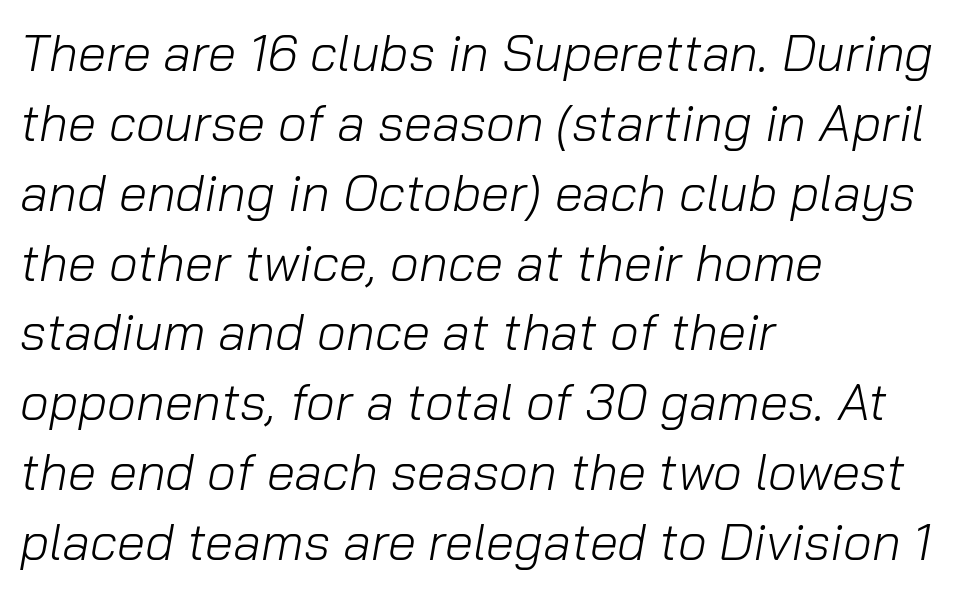
{"italic": "yes", "lean": "right", "slant_degrees": 10, "bold": "no", "weight": "light", "width": "normal", "stroke_contrast": "low", "x_height": "medium", "monospaced": "no", "underline": "no", "align": "left", "line_spacing": "normal", "line_spacing_ratio": 1.37, "letter_spacing": "normal", "letter_spacing_em": 0.0, "glyph_px": 51}
